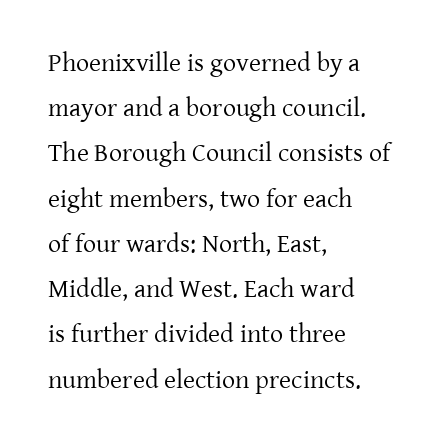
Characters follow at the spacing the type designer built in. Characters remain perfectly vertical along every line. This is not heavy type; no bold has been used. Where is the straight margin? On the left.
